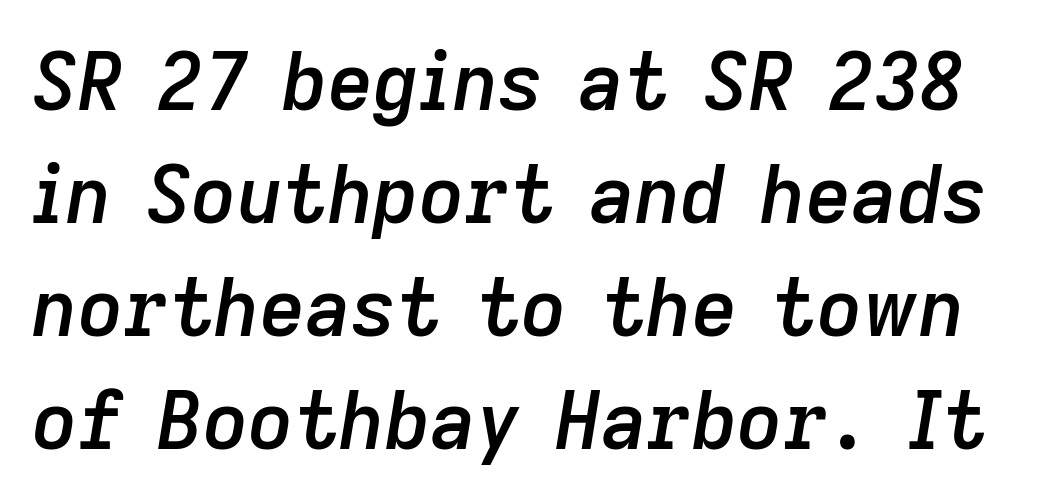
Q: Is the text bold? A: Semi-bold.
Q: Is the text italic (slanted)? A: Yes, it leans right by about 9 degrees.
Q: Is the text underlined? A: No.
Q: Is the spacing between letters normal or unusually wide? A: Normal.
Q: Is the spacing between lines tight, normal or loose? A: Normal.
Q: Width (condensed, normal, or wide)? A: Normal.
Q: Stroke contrast? A: Low.
Q: x-height? A: Medium.
Q: Monospaced? A: No.
